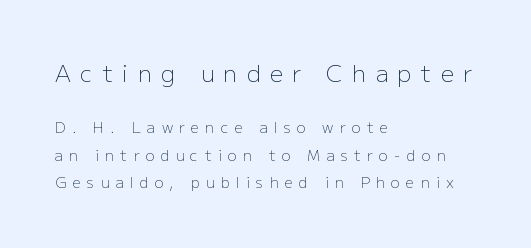
Q: Is the text bold? A: No.
Q: Is the text italic (slanted)? A: No, it is upright.
Q: Is the text underlined? A: No.
Q: How is the paragraph aligned? A: Left-aligned.
Q: Is the spacing between letters normal or unusually wide? A: Unusually wide.
Q: Which block of text is set in a larger size, the first (top) or the second (bottom)? A: The first (top) one.
